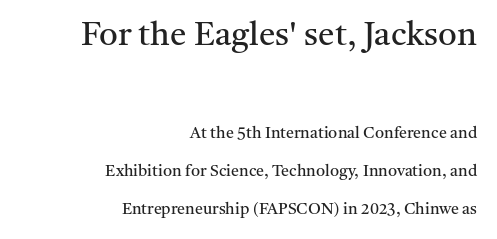
The strokes carry an ordinary text weight at most. In terms of letterform style, serifs are clearly present. Here the first block reads like a headline and the second like body copy. Here the designer chose a conventional face with non-uniform glyph widths.
